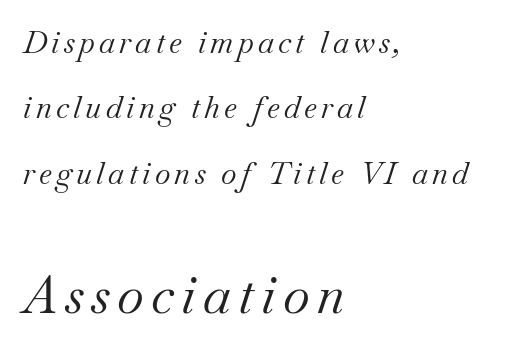
No letter is thick-stroked: the sample isn't bold. The zone under the glyphs is completely vacant. Between these two stacked blocks, the lower one wins on size. The text was rendered using a seriffed face with decorative stroke endings.
